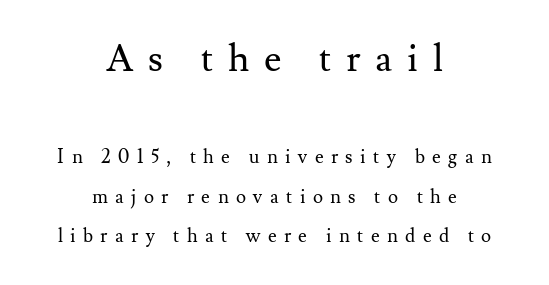
{"serif": "yes", "italic": "no", "bold": "no", "weight": "regular", "width": "normal", "stroke_contrast": "medium", "x_height": "small", "monospaced": "no", "underline": "no", "align": "center", "line_spacing": "loose", "line_spacing_ratio": 2.09, "letter_spacing": "wide", "letter_spacing_em": 0.39, "larger_block": "first", "size_ratio": 2.0, "glyph_px": 38}
